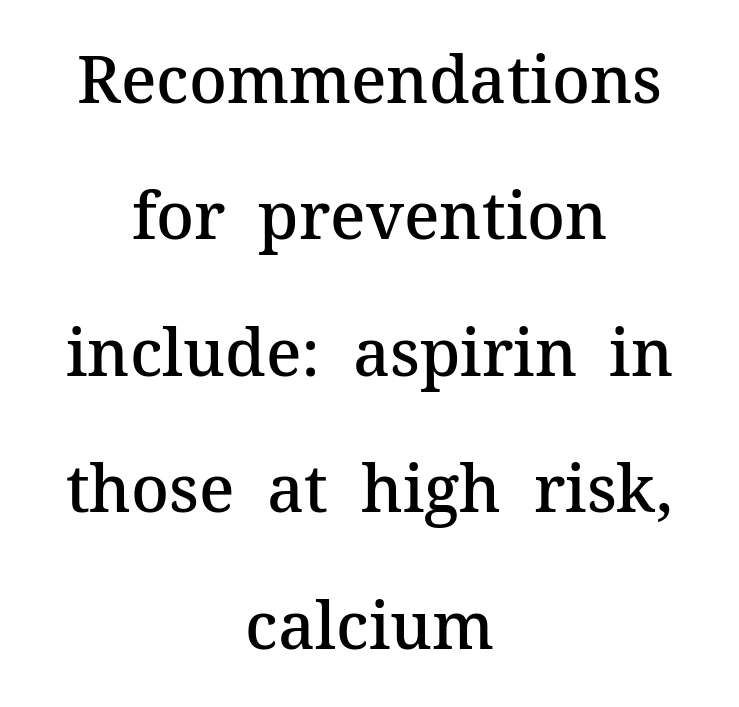
The image shows 65 px semibold serif type, upright; set centered, loose line spacing (2.1x), normal letter spacing, not underlined; medium stroke contrast and a medium x-height.
